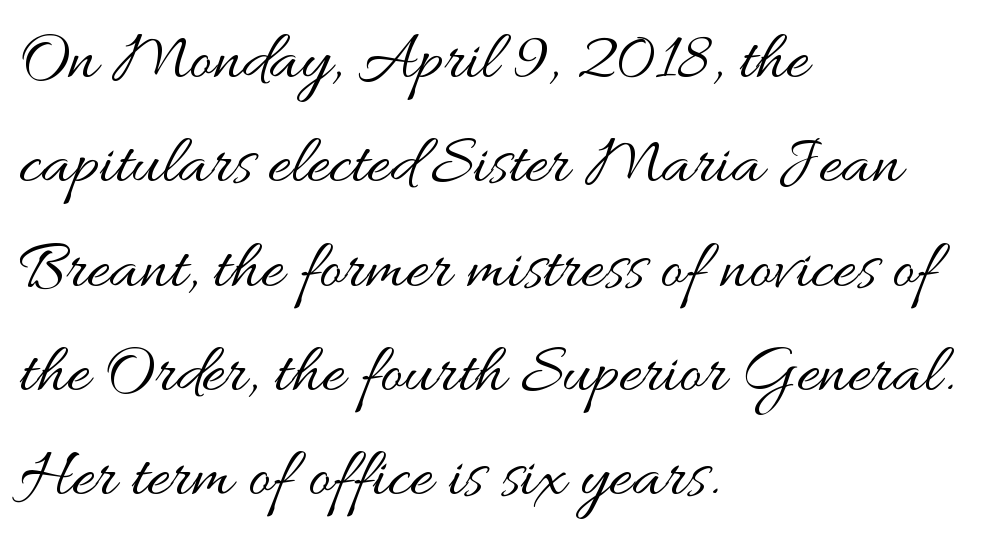
{"bold": "no", "weight": "regular", "width": "wide", "stroke_contrast": "medium", "x_height": "small", "monospaced": "no", "underline": "no", "align": "left", "line_spacing": "normal", "line_spacing_ratio": 1.49, "letter_spacing": "normal", "letter_spacing_em": 0.0, "glyph_px": 70}
